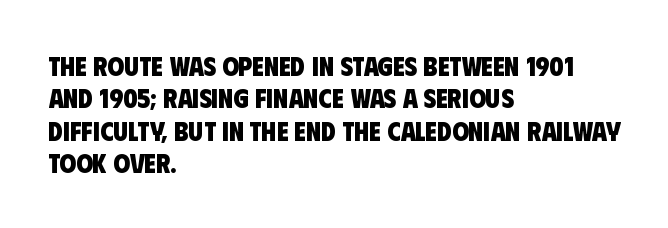
{"bold": "yes", "underline": "no", "align": "left", "line_spacing_ratio": 1.2, "letter_spacing": "normal", "letter_spacing_em": 0.0, "glyph_px": 27}
